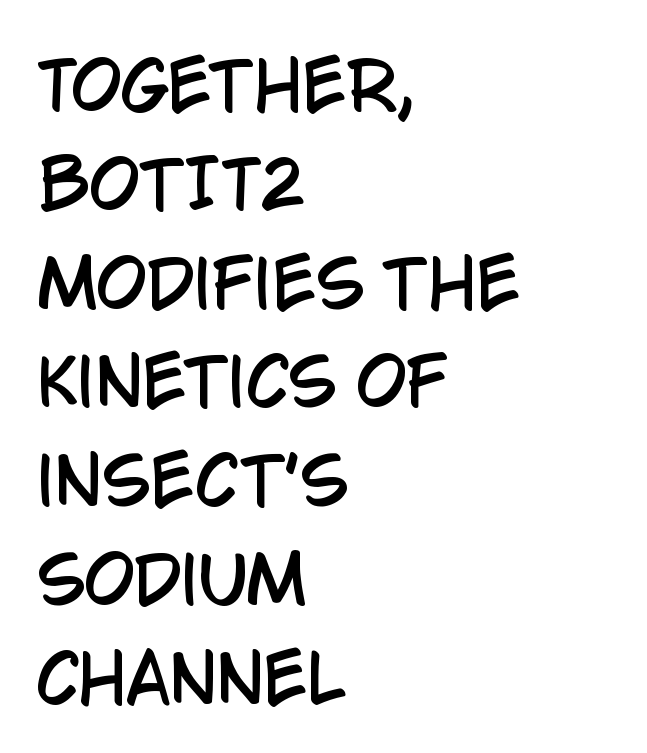
The image shows 65 px condensed sans-serif type, upright; set left-aligned, normal line spacing (1.52x), normal letter spacing, not underlined; low stroke contrast and a large x-height.
